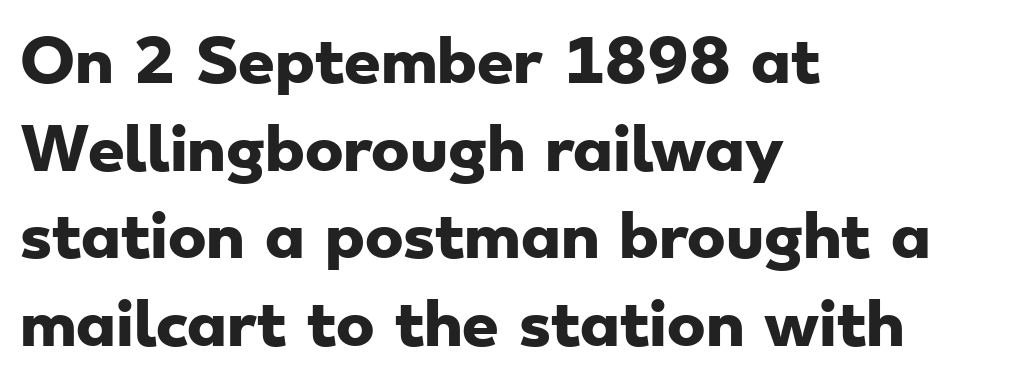
Q: Is the text bold? A: Yes.
Q: Is the typeface a serif or a sans-serif typeface? A: Sans-serif.
Q: Is the text underlined? A: No.
Q: How is the paragraph aligned? A: Left-aligned.
Q: Is the spacing between letters normal or unusually wide? A: Normal.
Q: Is the spacing between lines tight, normal or loose? A: Normal.
Q: Width (condensed, normal, or wide)? A: Wide.
Q: Stroke contrast? A: Low.
Q: x-height? A: Small.
Q: Monospaced? A: No.
